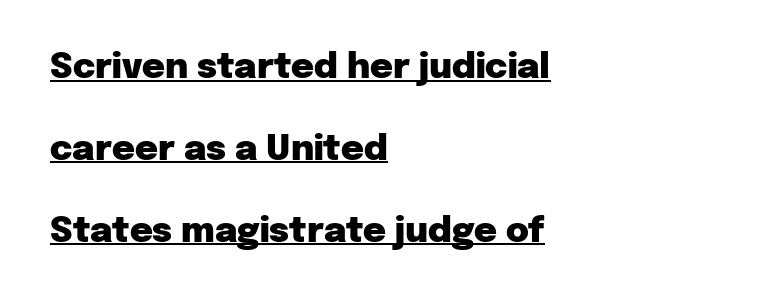
Q: Is the text bold? A: Yes.
Q: Is the text italic (slanted)? A: No, it is upright.
Q: Is the typeface a serif or a sans-serif typeface? A: Sans-serif.
Q: Is the text underlined? A: Yes.
Q: How is the paragraph aligned? A: Left-aligned.
Q: Is the spacing between letters normal or unusually wide? A: Normal.
Q: Is the spacing between lines tight, normal or loose? A: Loose.
Q: Width (condensed, normal, or wide)? A: Normal.
Q: Stroke contrast? A: Low.
Q: x-height? A: Medium.
Q: Monospaced? A: No.
